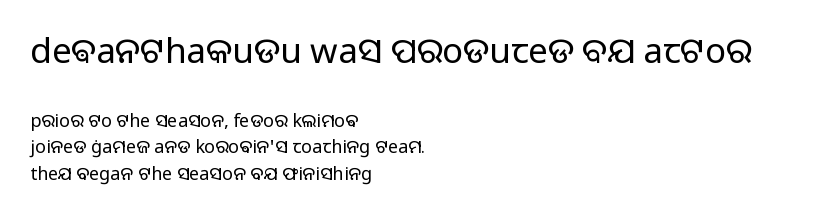
{"serif": "no", "italic": "no", "bold": "no", "weight": "regular", "width": "normal", "stroke_contrast": "low", "x_height": "medium", "monospaced": "no", "underline": "no", "align": "left", "line_spacing": "normal", "line_spacing_ratio": 1.48, "letter_spacing": "normal", "letter_spacing_em": 0.0, "larger_block": "first", "size_ratio": 1.94, "glyph_px": 35}
